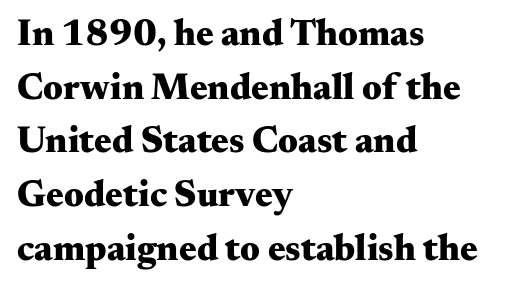
How heavy is the stroke? Heavy — this is a bold. Leftover space on each line is placed entirely after the last word. Old-style or modern, the face here clearly has serifs. The passage shown is typed in a proportional face where columns would drift.
